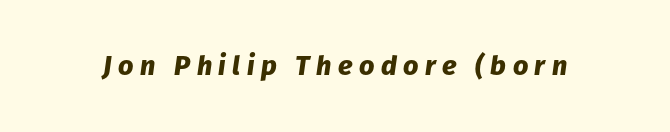
{"italic": "yes", "lean": "right", "slant_degrees": 8, "bold": "yes", "underline": "no", "letter_spacing": "wide", "letter_spacing_em": 0.24, "glyph_px": 27}
